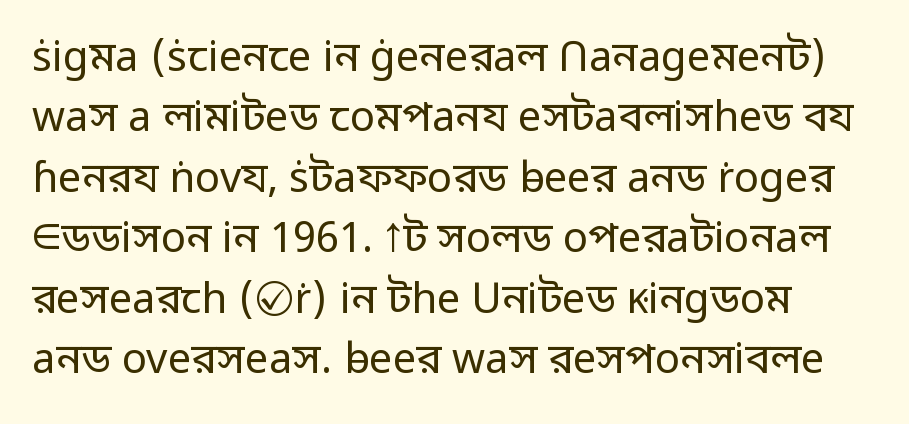
The image shows 42 px regular-weight sans-serif type, upright; set left-aligned, normal line spacing (1.44x), normal letter spacing, not underlined; low stroke contrast and a medium x-height.
